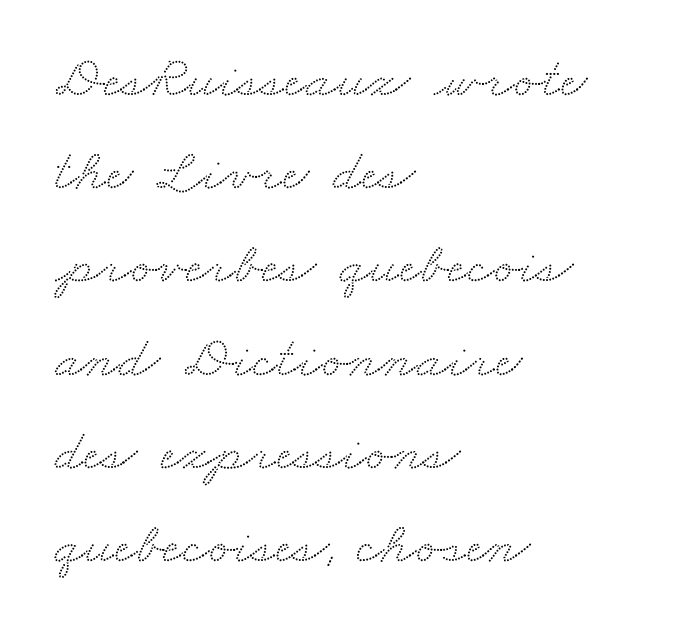
{"serif": "yes", "width": "wide", "stroke_contrast": "medium", "x_height": "small", "monospaced": "no", "underline": "no", "align": "left", "line_spacing": "normal", "line_spacing_ratio": 1.58, "letter_spacing": "normal", "letter_spacing_em": 0.0, "glyph_px": 59}
